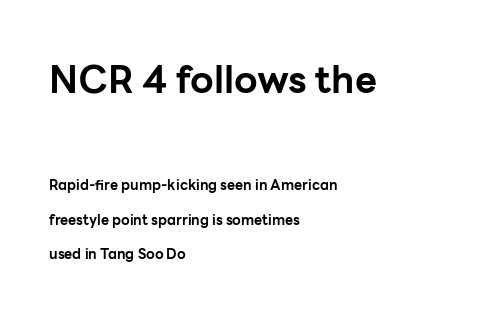
{"serif": "no", "italic": "no", "bold": "yes", "weight": "bold", "width": "normal", "stroke_contrast": "low", "x_height": "medium", "monospaced": "no", "underline": "no", "align": "left", "line_spacing": "loose", "line_spacing_ratio": 2.47, "letter_spacing": "normal", "letter_spacing_em": 0.0, "larger_block": "first", "size_ratio": 2.71, "glyph_px": 38}
